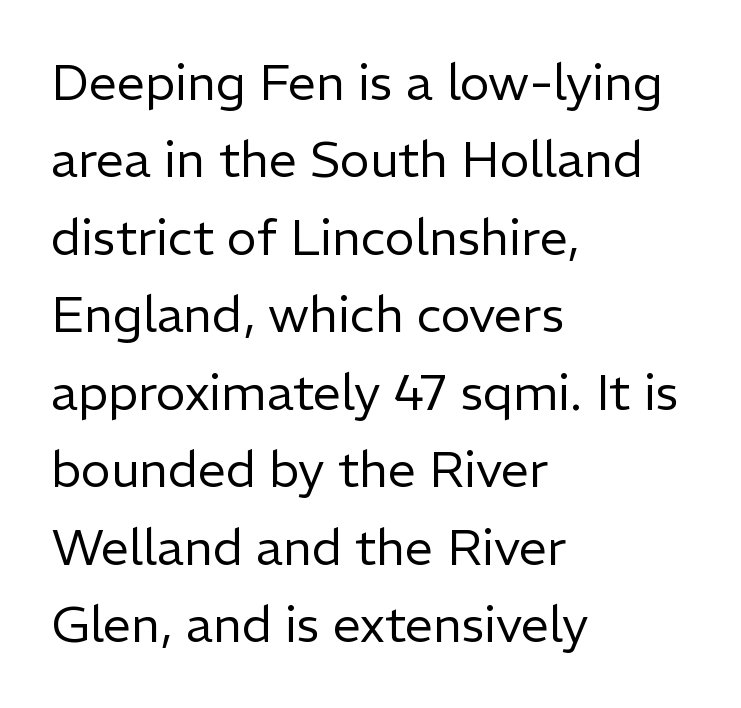
Q: Is the text bold? A: No.
Q: Is the text italic (slanted)? A: No, it is upright.
Q: Is the typeface a serif or a sans-serif typeface? A: Sans-serif.
Q: Is the text underlined? A: No.
Q: How is the paragraph aligned? A: Left-aligned.
Q: Is the spacing between letters normal or unusually wide? A: Normal.
Q: Is the spacing between lines tight, normal or loose? A: Normal.
Q: Width (condensed, normal, or wide)? A: Normal.
Q: Stroke contrast? A: Low.
Q: x-height? A: Medium.
Q: Monospaced? A: No.
